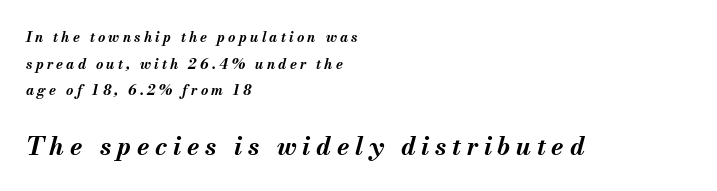
The image shows 25 px bold type, italic (leaning right); set left-aligned, loose line spacing (1.9x), unusually wide letter spacing (+0.23 em), not underlined; the second (bottom) block is 1.79x larger.
